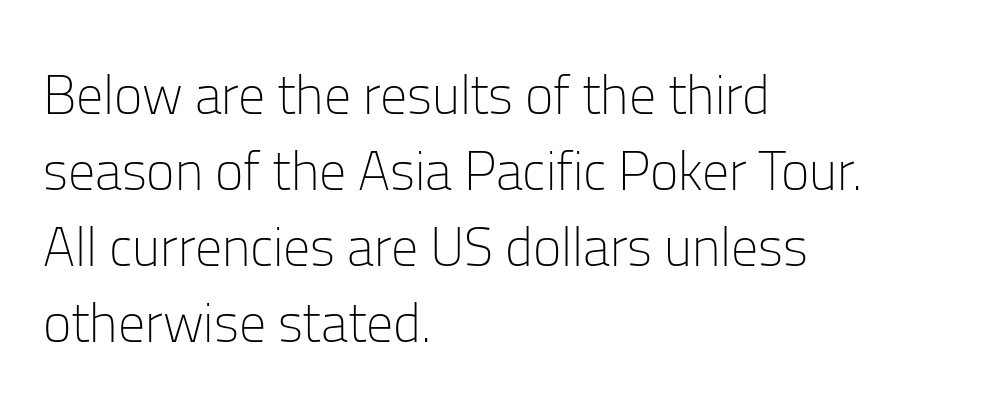
The image shows 54 px light sans-serif type, upright; set left-aligned, normal line spacing (1.41x), normal letter spacing, not underlined; low stroke contrast and a medium x-height.
